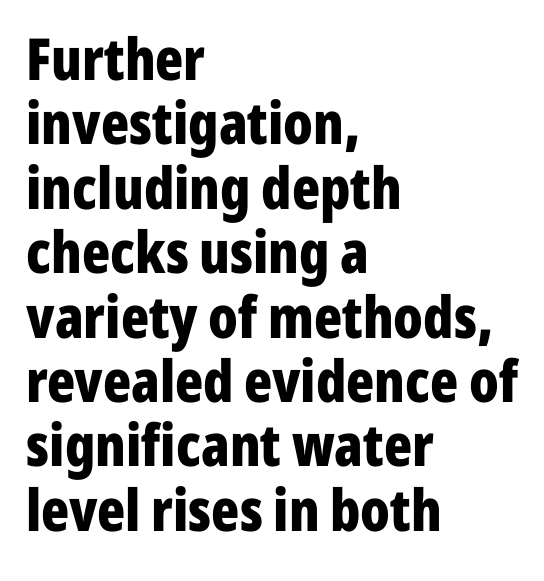
The image shows 58 px bold, condensed sans-serif type, upright; set left-aligned, tight line spacing (1.11x), normal letter spacing, not underlined; low stroke contrast and a medium x-height.
